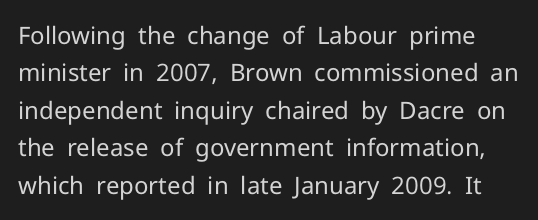
{"italic": "no", "bold": "no", "underline": "no", "line_spacing": "normal", "line_spacing_ratio": 1.56, "letter_spacing": "normal", "letter_spacing_em": 0.0, "glyph_px": 24}
